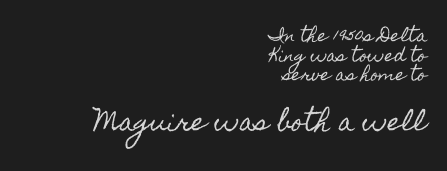
The letters in the lower block stand taller than those in the block above. Layout note: lines flush right. No word sits above an underline.
